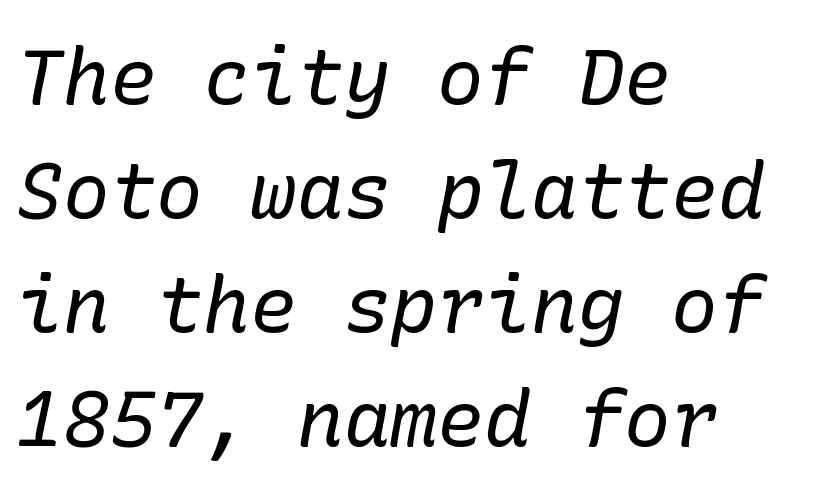
{"italic": "yes", "lean": "right", "slant_degrees": 10, "bold": "no", "weight": "regular", "width": "normal", "stroke_contrast": "low", "x_height": "medium", "underline": "no", "align": "left", "line_spacing": "normal", "line_spacing_ratio": 1.46, "letter_spacing": "normal", "letter_spacing_em": 0.0, "glyph_px": 78}
